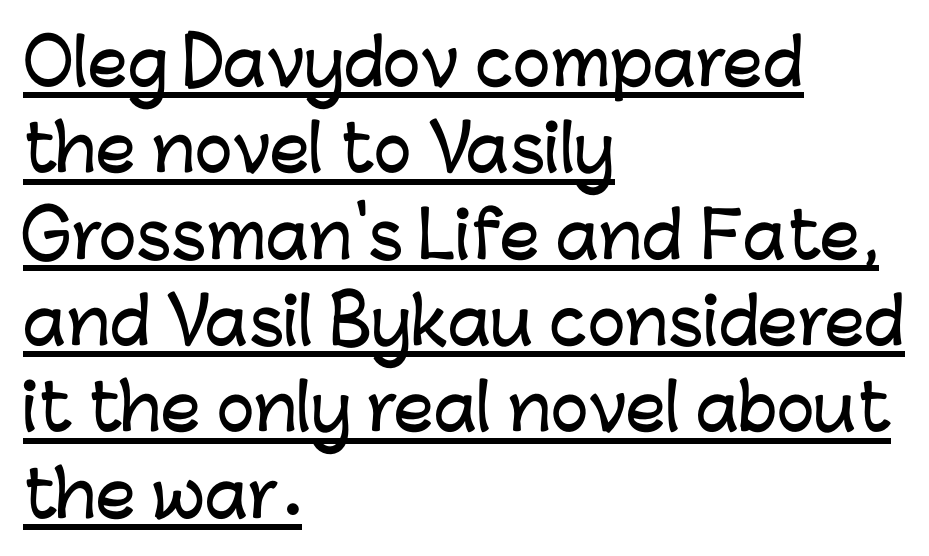
Q: Is the text italic (slanted)? A: No, it is upright.
Q: Is the typeface a serif or a sans-serif typeface? A: Sans-serif.
Q: Is the text underlined? A: Yes.
Q: How is the paragraph aligned? A: Left-aligned.
Q: Is the spacing between letters normal or unusually wide? A: Normal.
Q: Is the spacing between lines tight, normal or loose? A: Normal.
Q: Width (condensed, normal, or wide)? A: Normal.
Q: Stroke contrast? A: Low.
Q: x-height? A: Medium.
Q: Monospaced? A: No.
